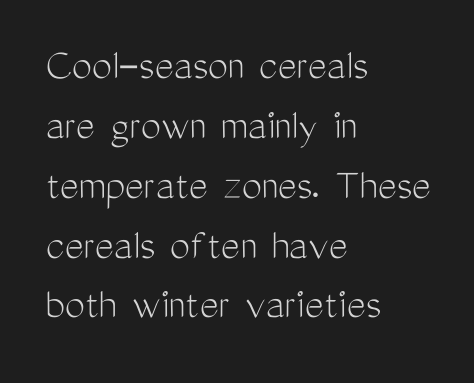
Vertically, the passage feels balanced, rows spaced as you'd expect. The rag falls on the right side of this text block. This rendering employs a face without finishing strokes, i.e., a sans-serif. Here the designer chose a conventional face with non-uniform glyph widths.
